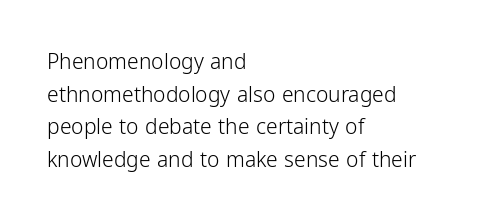
{"italic": "no", "bold": "no", "underline": "no", "align": "left", "line_spacing": "normal", "line_spacing_ratio": 1.55, "letter_spacing": "normal", "letter_spacing_em": 0.0, "glyph_px": 21}
